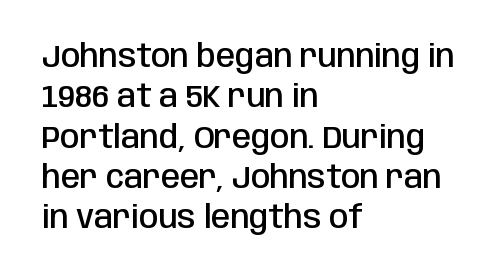
Q: Is the text bold? A: Semi-bold.
Q: Is the text italic (slanted)? A: No, it is upright.
Q: Is the typeface a serif or a sans-serif typeface? A: Sans-serif.
Q: Is the text underlined? A: No.
Q: How is the paragraph aligned? A: Left-aligned.
Q: Is the spacing between letters normal or unusually wide? A: Normal.
Q: Is the spacing between lines tight, normal or loose? A: Normal.
Q: Width (condensed, normal, or wide)? A: Condensed.
Q: Stroke contrast? A: Low.
Q: x-height? A: Large.
Q: Monospaced? A: No.
